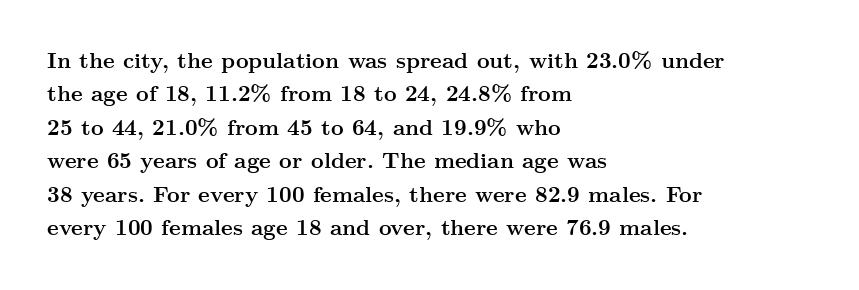
The strip under each line holds only bare page. Between one letter and the next there's only the usual sliver of space. Is there any slant? The stems are plumb. Plenty of ink on the page — the face is bold. Leading matches the norm, producing a regular column.
